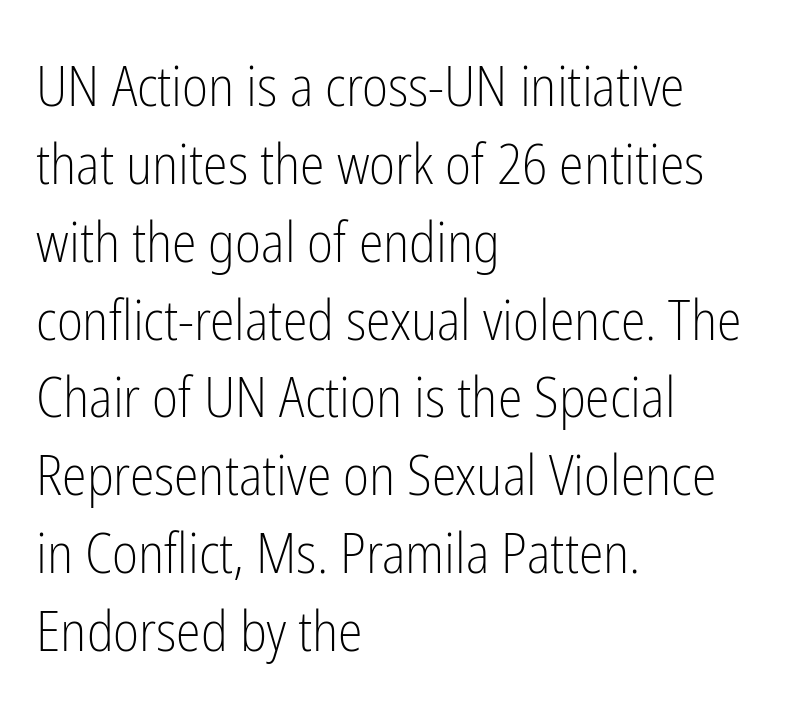
{"serif": "no", "italic": "no", "bold": "no", "weight": "light", "width": "condensed", "stroke_contrast": "low", "x_height": "medium", "monospaced": "no", "underline": "no", "align": "left", "line_spacing": "normal", "line_spacing_ratio": 1.39, "letter_spacing": "normal", "letter_spacing_em": 0.0, "glyph_px": 56}
